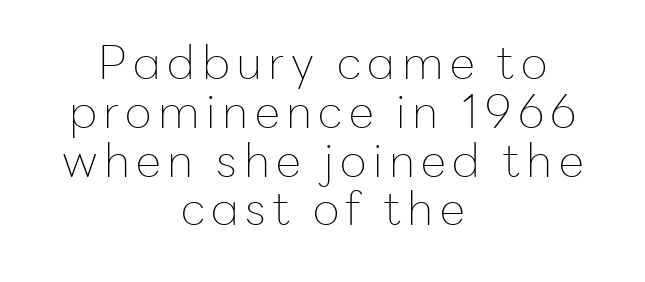
Q: Is the text bold? A: No.
Q: Is the text italic (slanted)? A: No, it is upright.
Q: Is the typeface a serif or a sans-serif typeface? A: Sans-serif.
Q: Is the text underlined? A: No.
Q: How is the paragraph aligned? A: Centered.
Q: Is the spacing between lines tight, normal or loose? A: Tight.
Q: Width (condensed, normal, or wide)? A: Normal.
Q: Stroke contrast? A: Low.
Q: x-height? A: Medium.
Q: Monospaced? A: No.
